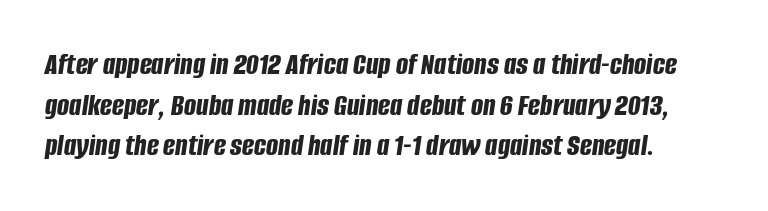
Vertical spacing — default. It's the slanting kind of type. The letters advance in unequal steps, a hallmark of proportional type. Strokes here are thick enough to call this a true bold. Check under the words: just untouched page. Nobody touched the tracking dial on this one.
